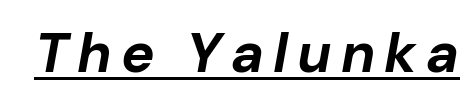
This is heavy type, rendered in bold. You could not count columns in this text — the font is proportionally spaced. Quick note: italic. Honestly, the underline is the first thing you notice here.
